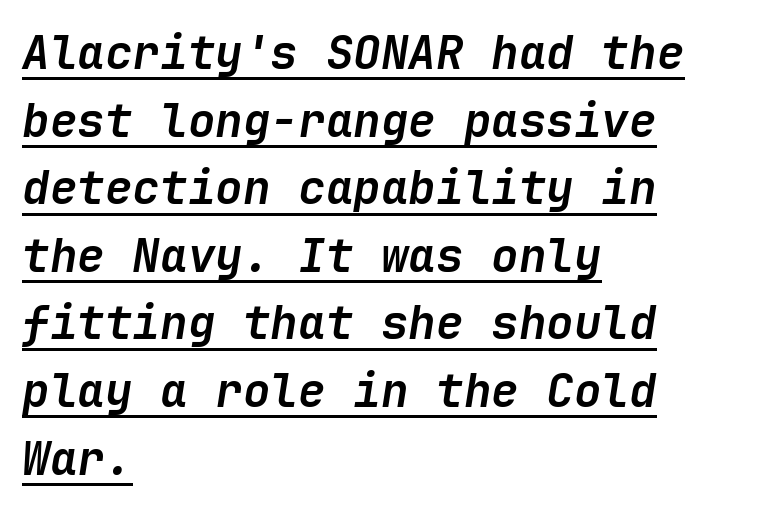
Is the letter spacing exaggerated? No — it looks like the ordinary default. Its strokes are broad and dark, the hallmark of bold type. Compared with ordinary roman type, these characters are visibly tilted. The rendering uses a moderate line-height, typical for paragraphs. Check the space under the baseline: a stroke is drawn there.
